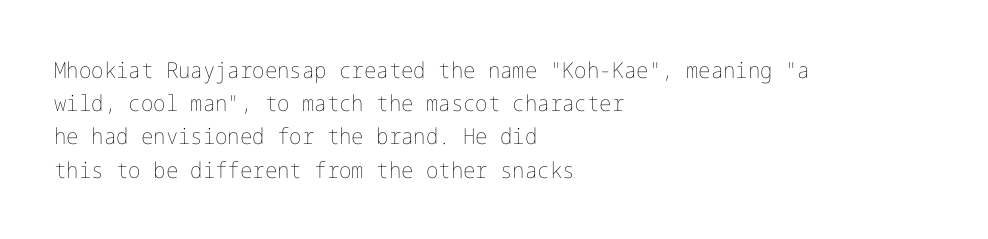
Q: Is the text bold? A: No.
Q: Is the text italic (slanted)? A: No, it is upright.
Q: Is the text underlined? A: No.
Q: How is the paragraph aligned? A: Left-aligned.
Q: Is the spacing between letters normal or unusually wide? A: Normal.
Q: Is the spacing between lines tight, normal or loose? A: Normal.
